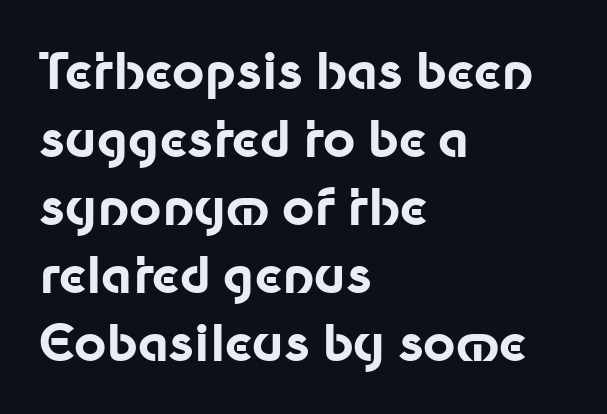
Visually the block forms a straight wall on the left and a jagged coastline on the right. The typesetting leans heavy: a genuine bold. Rendered with straight, roman letterforms. These lines are rendered in a variable-pitch font.
